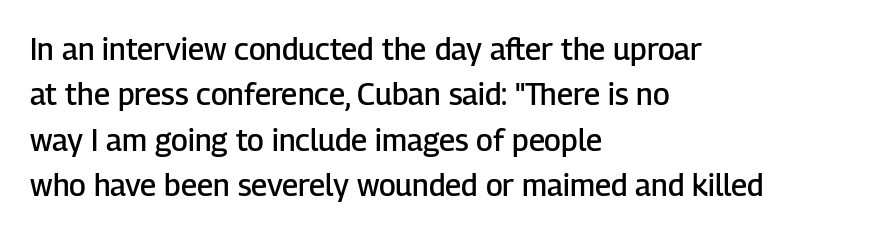
Q: Is the text bold? A: Semi-bold.
Q: Is the text italic (slanted)? A: No, it is upright.
Q: Is the typeface a serif or a sans-serif typeface? A: Sans-serif.
Q: Is the text underlined? A: No.
Q: How is the paragraph aligned? A: Left-aligned.
Q: Is the spacing between letters normal or unusually wide? A: Normal.
Q: Is the spacing between lines tight, normal or loose? A: Normal.
Q: Width (condensed, normal, or wide)? A: Normal.
Q: Stroke contrast? A: Low.
Q: x-height? A: Medium.
Q: Monospaced? A: No.
